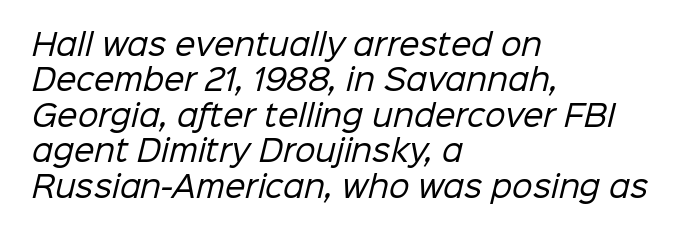
The image shows 29 px regular-weight sans-serif type; set left-aligned, line spacing 1.22x, normal letter spacing, not underlined; low stroke contrast and a medium x-height.
